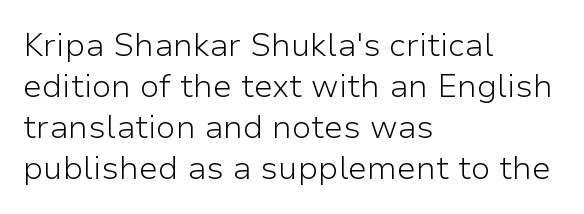
Q: Is the text bold? A: No.
Q: Is the text italic (slanted)? A: No, it is upright.
Q: Is the typeface a serif or a sans-serif typeface? A: Sans-serif.
Q: Is the text underlined? A: No.
Q: How is the paragraph aligned? A: Left-aligned.
Q: Is the spacing between letters normal or unusually wide? A: Normal.
Q: Is the spacing between lines tight, normal or loose? A: Normal.
Q: Width (condensed, normal, or wide)? A: Normal.
Q: Stroke contrast? A: Low.
Q: x-height? A: Medium.
Q: Monospaced? A: No.
